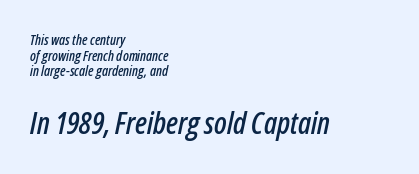
Q: Is the text italic (slanted)? A: Yes, it leans right by about 12 degrees.
Q: Is the text underlined? A: No.
Q: How is the paragraph aligned? A: Left-aligned.
Q: Is the spacing between letters normal or unusually wide? A: Normal.
Q: Is the spacing between lines tight, normal or loose? A: Tight.
Q: Which block of text is set in a larger size, the first (top) or the second (bottom)? A: The second (bottom) one.
Q: Width (condensed, normal, or wide)? A: Condensed.
Q: Stroke contrast? A: Low.
Q: x-height? A: Medium.
Q: Monospaced? A: No.
